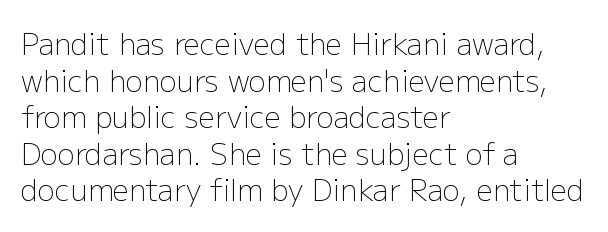
Alignment: flush left. Is the stroke heavy? The answer is a plain regular-or-lighter. These lines are rendered in a variable-pitch font. Lines of text with bare space underneath. Does extra space separate the letters? No, they use regular spacing.
